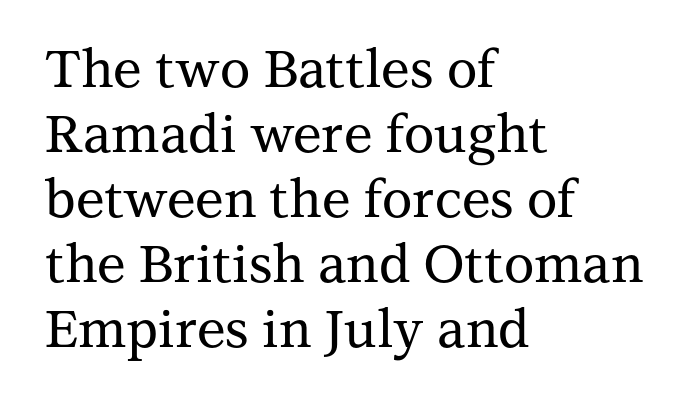
The letterforms sit shoulder to shoulder at normal distance. In terms of letterform style, serifs are clearly present. The rendering uses natural spacing where letterforms have individual widths. Regarding leading, the lines here are spaced in the standard way. Which margin do the lines hug? The left one — the right edge is uneven. A roman cut, with each character standing at attention.
